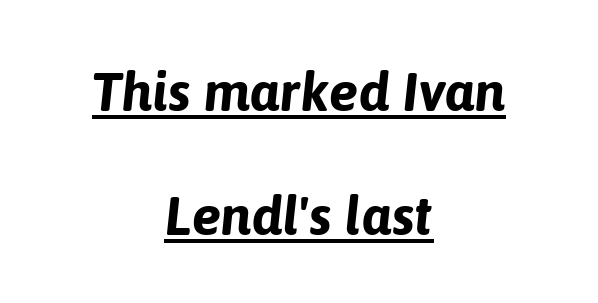
As a designer I'd log this as weight 700, bold. The text block is weighted toward neither margin, spreading evenly from the middle. Is this a fixed-width face? No — the glyphs have proportional, varying widths. A typesetter would call this zero additional tracking. Notice how a bar underscores the lettering throughout.
